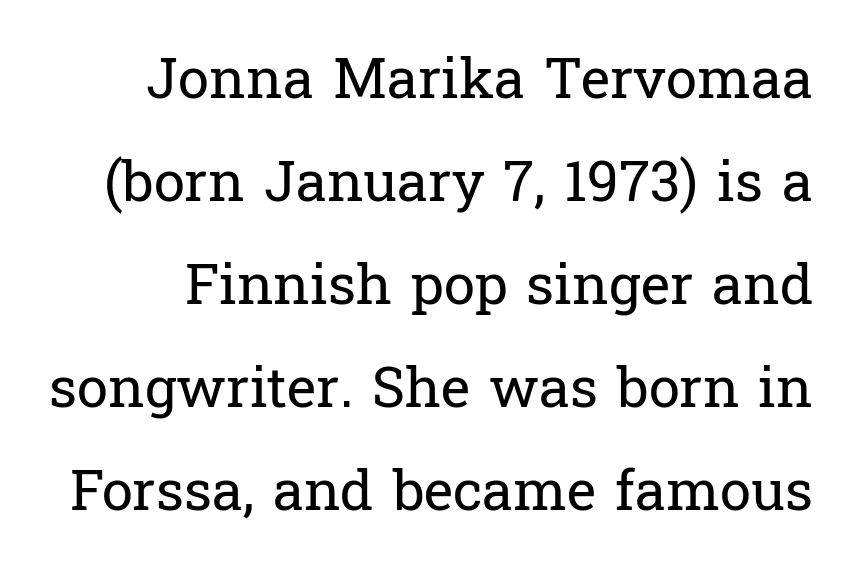
{"serif": "yes", "italic": "no", "bold": "no", "weight": "regular", "width": "normal", "stroke_contrast": "low", "x_height": "medium", "monospaced": "no", "underline": "no", "line_spacing_ratio": 1.84, "letter_spacing": "normal", "letter_spacing_em": 0.0, "glyph_px": 56}
